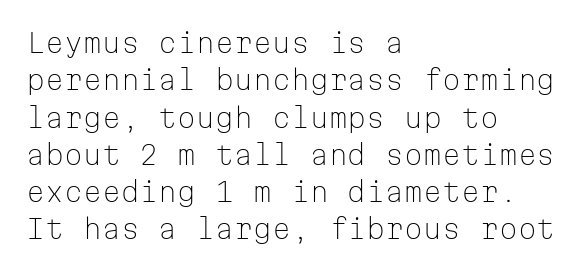
Q: Is the text bold? A: No.
Q: Is the text italic (slanted)? A: No, it is upright.
Q: Is the text underlined? A: No.
Q: How is the paragraph aligned? A: Left-aligned.
Q: Is the spacing between letters normal or unusually wide? A: Normal.
Q: Is the spacing between lines tight, normal or loose? A: Normal.
